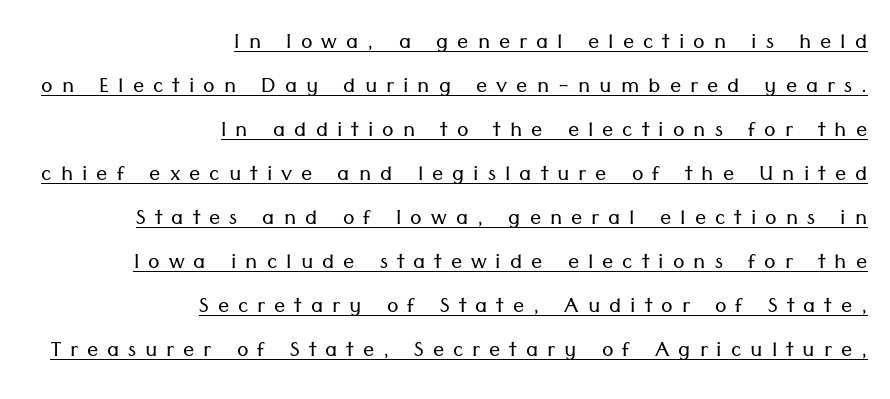
The letters advance in unequal steps, a hallmark of proportional type. Regular leading. Letters have the restrained weight of plain body copy at most. This sample carries an underscore along the baseline area. Visually the block forms a straight wall on the right and a jagged coastline on the left. The horizontal fit of the characters is loose and conspicuously gappy.
